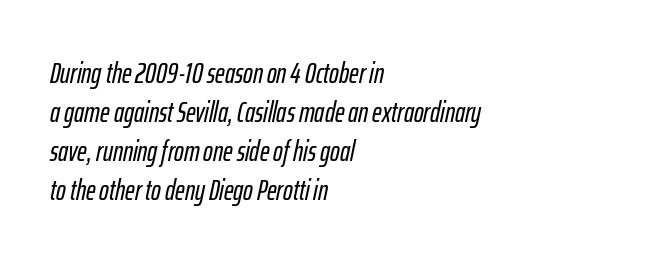
Q: Is the text italic (slanted)? A: Yes, it leans right by about 12 degrees.
Q: Is the text underlined? A: No.
Q: How is the paragraph aligned? A: Left-aligned.
Q: Is the spacing between letters normal or unusually wide? A: Normal.
Q: Is the spacing between lines tight, normal or loose? A: Normal.
Q: Width (condensed, normal, or wide)? A: Condensed.
Q: Stroke contrast? A: Low.
Q: x-height? A: Medium.
Q: Monospaced? A: No.
